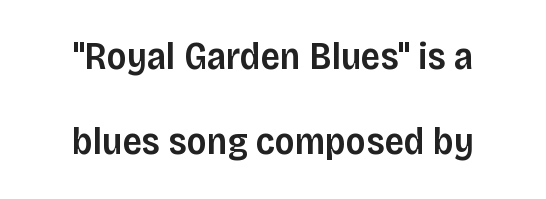
Q: Is the text bold? A: Semi-bold.
Q: Is the text italic (slanted)? A: No, it is upright.
Q: Is the typeface a serif or a sans-serif typeface? A: Sans-serif.
Q: Is the text underlined? A: No.
Q: How is the paragraph aligned? A: Centered.
Q: Is the spacing between letters normal or unusually wide? A: Normal.
Q: Is the spacing between lines tight, normal or loose? A: Loose.
Q: Width (condensed, normal, or wide)? A: Normal.
Q: Stroke contrast? A: Low.
Q: x-height? A: Large.
Q: Monospaced? A: No.
